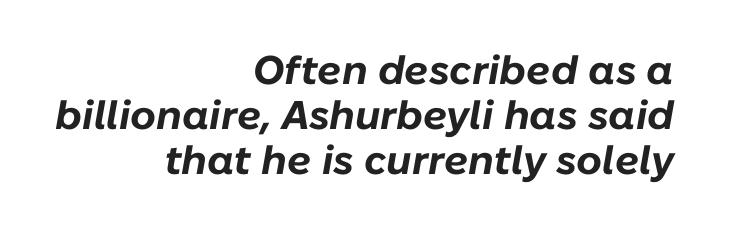
Each letter keeps its own natural width here, so spacing adapts to shape. Every character sits at an angle, as italics do. In terms of letterspacing, this is plain default setting. Caption: multi-line text, flush right, ragged left. Regarding leading, the lines here are crowded together. Heft: maximum for text — a bold.
